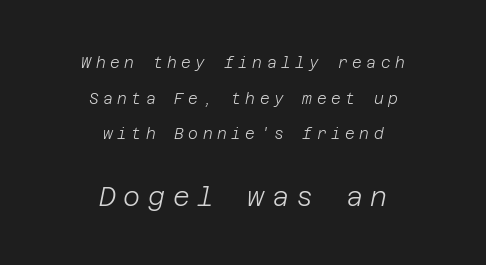
Q: Is the text bold? A: No.
Q: Is the text italic (slanted)? A: Yes, it leans right by about 12 degrees.
Q: Is the text underlined? A: No.
Q: How is the paragraph aligned? A: Centered.
Q: Is the spacing between letters normal or unusually wide? A: Unusually wide.
Q: Is the spacing between lines tight, normal or loose? A: Loose.
Q: Which block of text is set in a larger size, the first (top) or the second (bottom)? A: The second (bottom) one.
